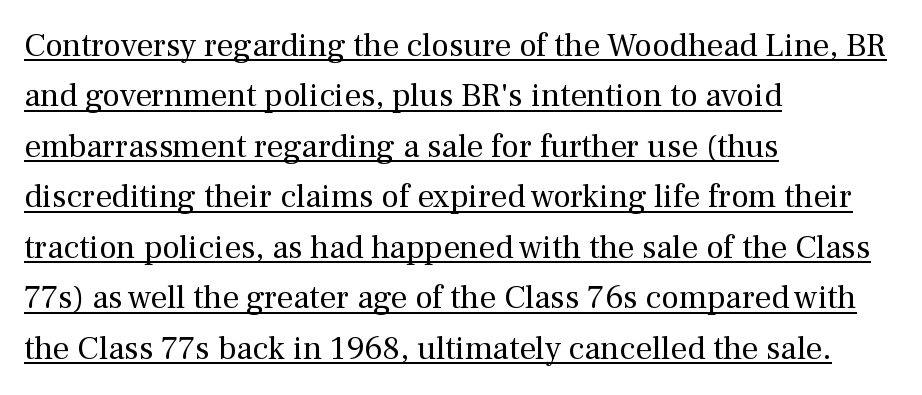
{"serif": "yes", "italic": "no", "bold": "no", "weight": "regular", "width": "normal", "stroke_contrast": "medium", "x_height": "medium", "monospaced": "no", "underline": "yes", "align": "left", "line_spacing": "normal", "line_spacing_ratio": 1.53, "letter_spacing": "normal", "letter_spacing_em": 0.0, "glyph_px": 33}
